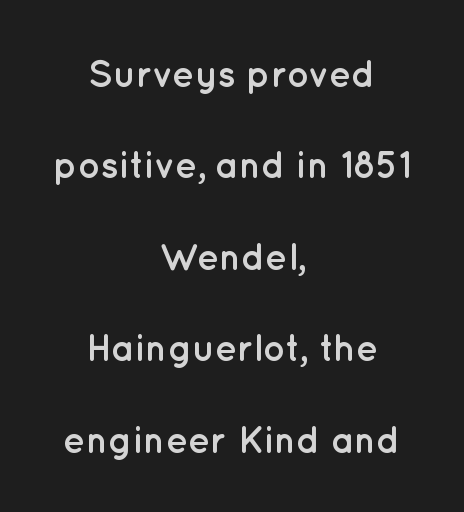
Q: Is the text bold? A: Yes.
Q: Is the text italic (slanted)? A: No, it is upright.
Q: Is the typeface a serif or a sans-serif typeface? A: Sans-serif.
Q: Is the text underlined? A: No.
Q: How is the paragraph aligned? A: Centered.
Q: Is the spacing between letters normal or unusually wide? A: Normal.
Q: Is the spacing between lines tight, normal or loose? A: Loose.
Q: Width (condensed, normal, or wide)? A: Normal.
Q: Stroke contrast? A: Low.
Q: x-height? A: Medium.
Q: Monospaced? A: No.
